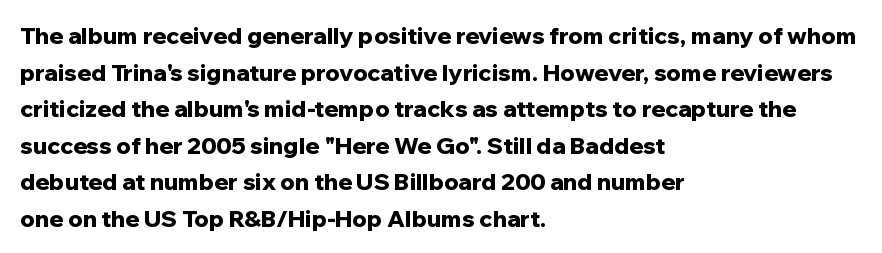
Q: Is the text bold? A: Yes.
Q: Is the text italic (slanted)? A: No, it is upright.
Q: Is the text underlined? A: No.
Q: How is the paragraph aligned? A: Left-aligned.
Q: Is the spacing between letters normal or unusually wide? A: Normal.
Q: Is the spacing between lines tight, normal or loose? A: Normal.
